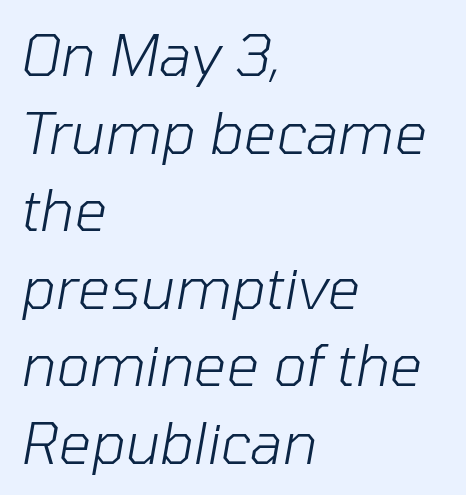
A clean baseline with only descenders dipping below it. Caption: face not bold, strokes unweighted. Horizontal alignment here is leftward, the default for most running prose. Proportional: the letters do not fall into vertical columns. Is the letter spacing exaggerated? No — it looks like the ordinary default. The rows are spaced the way most documents space them.
